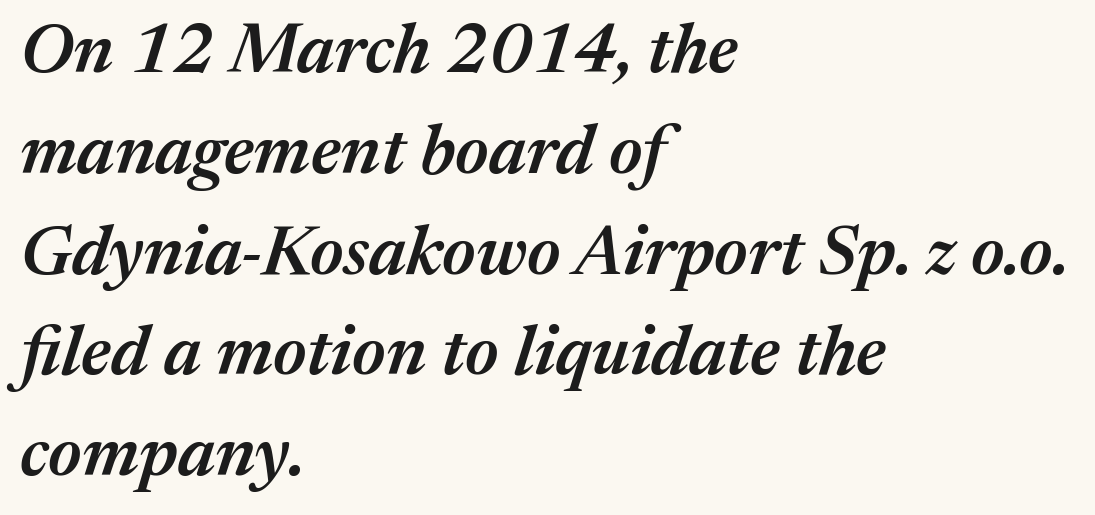
The image shows 70 px semibold type, italic (leaning right); set left-aligned, normal line spacing (1.44x), normal letter spacing, not underlined; medium stroke contrast and a medium x-height.
